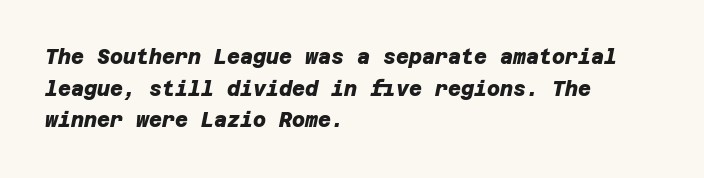
{"bold": "yes", "underline": "no", "align": "left", "line_spacing": "normal", "line_spacing_ratio": 1.58, "letter_spacing": "normal", "letter_spacing_em": 0.0, "glyph_px": 20}
